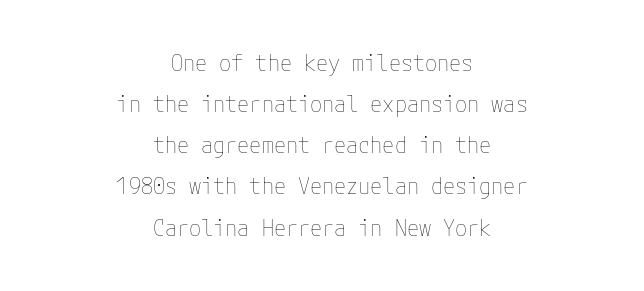
Q: Is the text bold? A: No.
Q: Is the text italic (slanted)? A: No, it is upright.
Q: Is the text underlined? A: No.
Q: How is the paragraph aligned? A: Centered.
Q: Is the spacing between letters normal or unusually wide? A: Normal.
